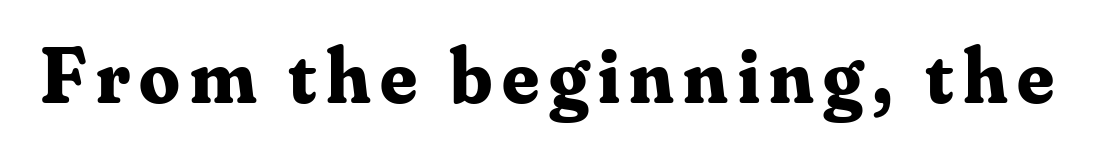
Heft: maximum for text — a bold. The glyphs are unaccompanied by any horizontal stroke below them. The face used here is proportionally spaced, like ordinary book or web type. What kind of face is this? One with serifs.
